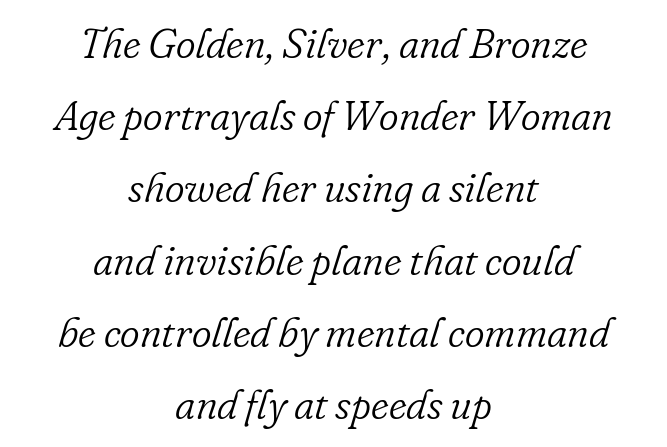
Q: Is the text bold? A: No.
Q: Is the text italic (slanted)? A: Yes, it leans right by about 16 degrees.
Q: Is the typeface a serif or a sans-serif typeface? A: Serif.
Q: Is the text underlined? A: No.
Q: How is the paragraph aligned? A: Centered.
Q: Is the spacing between letters normal or unusually wide? A: Normal.
Q: Width (condensed, normal, or wide)? A: Normal.
Q: Stroke contrast? A: Low.
Q: x-height? A: Small.
Q: Monospaced? A: No.
